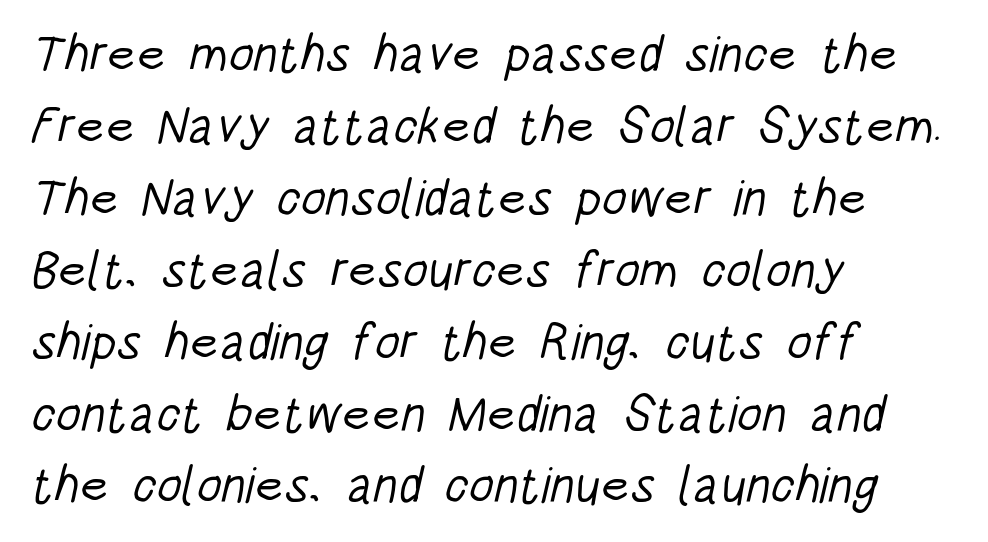
Q: Is the text bold? A: No.
Q: Is the typeface a serif or a sans-serif typeface? A: Sans-serif.
Q: Is the text underlined? A: No.
Q: How is the paragraph aligned? A: Left-aligned.
Q: Is the spacing between letters normal or unusually wide? A: Normal.
Q: Is the spacing between lines tight, normal or loose? A: Normal.
Q: Width (condensed, normal, or wide)? A: Condensed.
Q: Stroke contrast? A: Low.
Q: x-height? A: Large.
Q: Monospaced? A: No.
